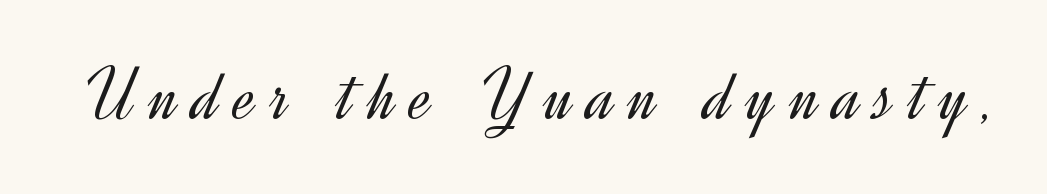
Q: Is the text bold? A: No.
Q: Is the text italic (slanted)? A: Yes.
Q: Is the typeface a serif or a sans-serif typeface? A: Sans-serif.
Q: Is the text underlined? A: No.
Q: Is the spacing between letters normal or unusually wide? A: Unusually wide.
Q: Width (condensed, normal, or wide)? A: Normal.
Q: x-height? A: Small.
Q: Monospaced? A: No.
